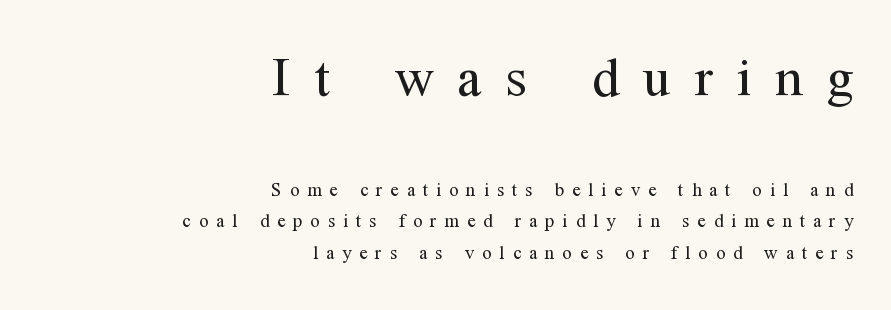
{"serif": "yes", "italic": "no", "bold": "no", "weight": "regular", "width": "normal", "stroke_contrast": "medium", "x_height": "medium", "monospaced": "no", "underline": "no", "align": "right", "line_spacing": "normal", "line_spacing_ratio": 1.66, "letter_spacing": "wide", "letter_spacing_em": 0.42, "larger_block": "first", "size_ratio": 2.95, "glyph_px": 56}
